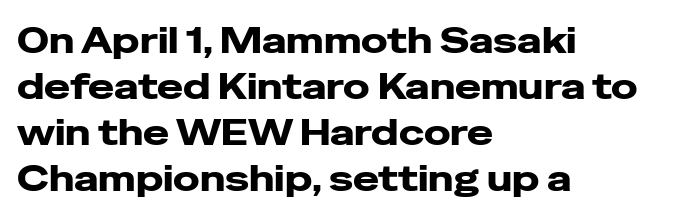
{"serif": "no", "italic": "no", "bold": "yes", "weight": "heavy", "width": "wide", "stroke_contrast": "low", "x_height": "medium", "monospaced": "no", "underline": "no", "align": "left", "line_spacing": "normal", "line_spacing_ratio": 1.31, "letter_spacing": "normal", "letter_spacing_em": 0.0, "glyph_px": 35}
